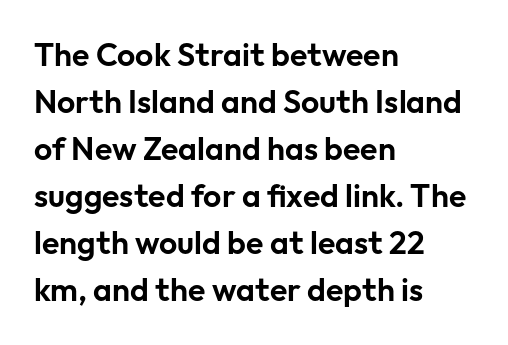
{"serif": "no", "italic": "no", "width": "normal", "stroke_contrast": "low", "x_height": "medium", "monospaced": "no", "underline": "no", "align": "left", "line_spacing": "normal", "line_spacing_ratio": 1.47, "letter_spacing": "normal", "letter_spacing_em": 0.0, "glyph_px": 32}
